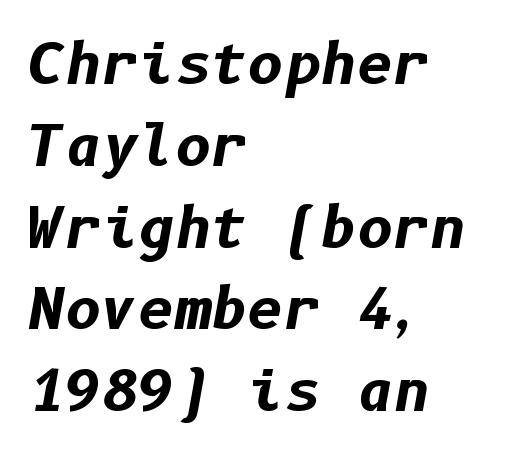
{"italic": "yes", "lean": "right", "slant_degrees": 10, "bold": "yes", "weight": "bold", "width": "normal", "stroke_contrast": "low", "x_height": "medium", "underline": "no", "align": "left", "line_spacing": "normal", "line_spacing_ratio": 1.46, "letter_spacing": "normal", "letter_spacing_em": 0.0, "glyph_px": 56}
